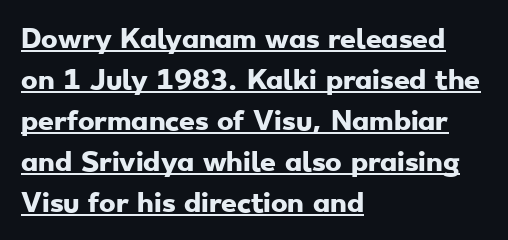
The image shows 25 px bold type; set left-aligned, normal line spacing (1.64x), normal letter spacing, underlined.
